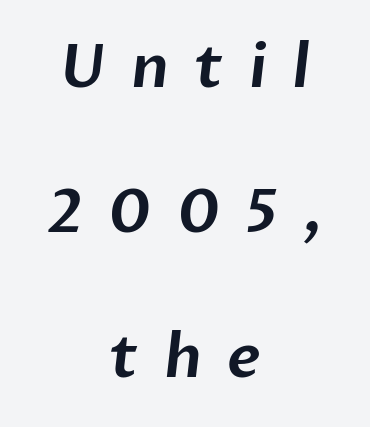
The tracking jumps out immediately: characters are airy and widely separated. Words float on clear page, feet unadorned. Proportional: the letters do not fall into vertical columns. The setting favours the middle, as headings and verse often do. Baseline-to-baseline distance is far greater than the letter height.
